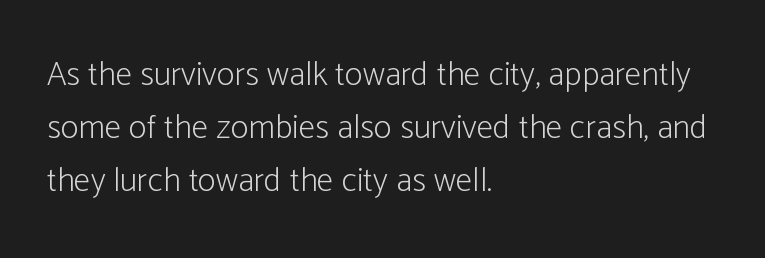
{"serif": "no", "italic": "no", "bold": "no", "weight": "light", "width": "condensed", "stroke_contrast": "low", "x_height": "medium", "monospaced": "no", "underline": "no", "align": "left", "line_spacing": "normal", "line_spacing_ratio": 1.56, "letter_spacing": "normal", "letter_spacing_em": 0.0, "glyph_px": 34}
